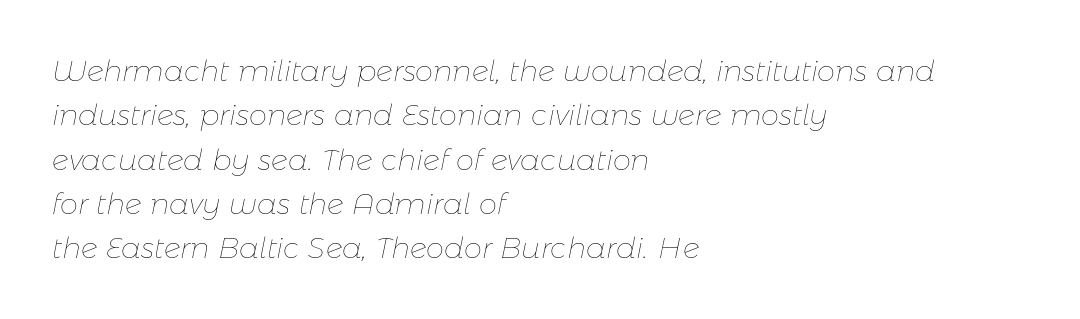
The image shows 29 px thin type, italic (leaning right); set left-aligned, normal line spacing (1.53x), normal letter spacing, not underlined; low stroke contrast and a medium x-height.
